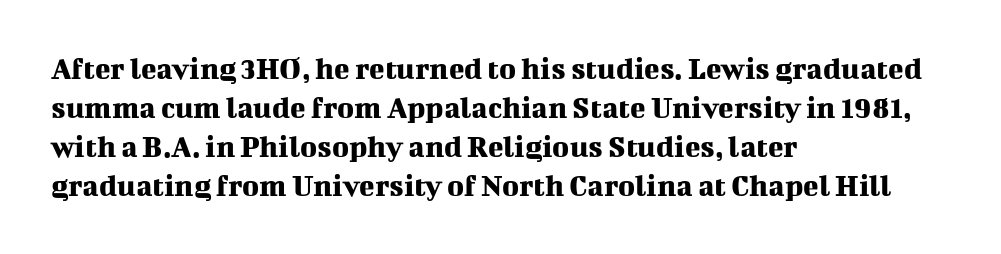
{"serif": "yes", "italic": "no", "width": "normal", "stroke_contrast": "medium", "x_height": "medium", "monospaced": "no", "underline": "no", "align": "left", "line_spacing_ratio": 1.22, "letter_spacing": "normal", "letter_spacing_em": 0.0, "glyph_px": 32}
